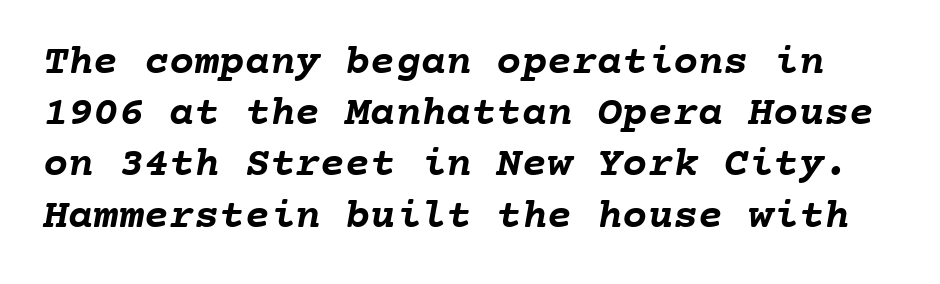
The image shows 42 px semibold type, monospaced; set line spacing 1.22x, normal letter spacing, not underlined; low stroke contrast and a medium x-height.
